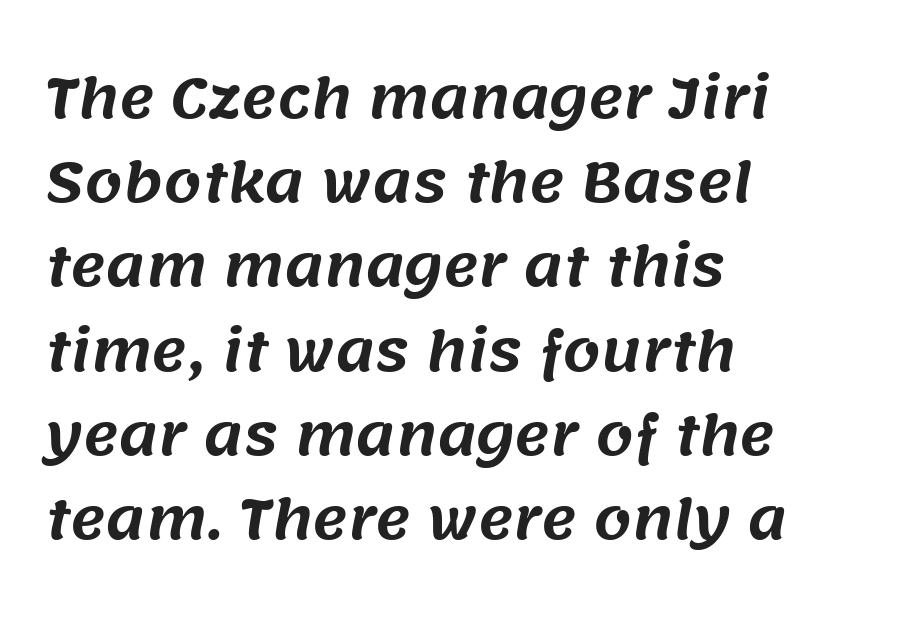
Letters rest on an invisible, unmarked baseline. This sample is left-justified, so line endings fall wherever the words run out. You could not count columns in this text — the font is proportionally spaced. Rows of type keep a routine distance in the vertical direction.
